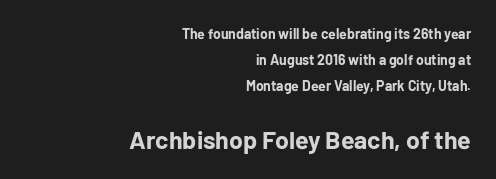
The image shows 25 px bold type, upright; set right-aligned, line spacing 1.87x, normal letter spacing, not underlined; the second (bottom) block is 1.79x larger.
